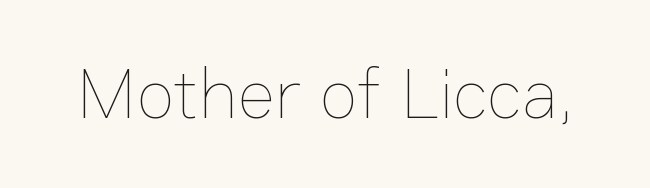
Q: Is the text bold? A: No.
Q: Is the text italic (slanted)? A: No, it is upright.
Q: Is the text underlined? A: No.
Q: Is the spacing between letters normal or unusually wide? A: Normal.
Q: Width (condensed, normal, or wide)? A: Normal.
Q: Stroke contrast? A: Low.
Q: x-height? A: Medium.
Q: Monospaced? A: No.
